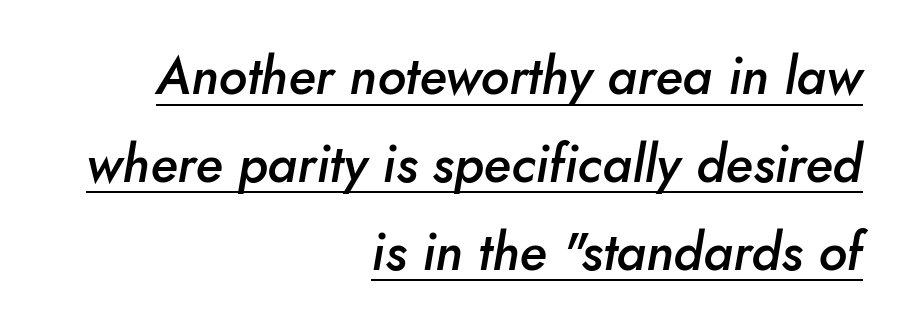
Q: Is the text bold? A: Semi-bold.
Q: Is the text italic (slanted)? A: Yes, it leans right by about 10 degrees.
Q: Is the text underlined? A: Yes.
Q: How is the paragraph aligned? A: Right-aligned.
Q: Is the spacing between letters normal or unusually wide? A: Normal.
Q: Is the spacing between lines tight, normal or loose? A: Normal.
Q: Width (condensed, normal, or wide)? A: Normal.
Q: Stroke contrast? A: Low.
Q: x-height? A: Small.
Q: Monospaced? A: No.
